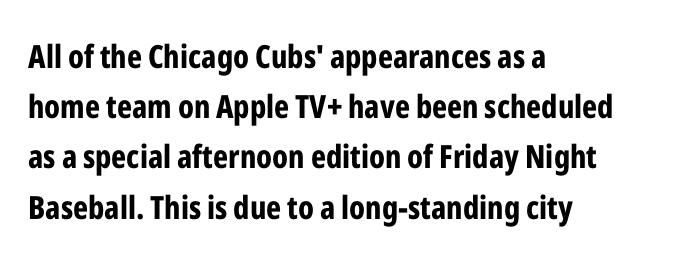
The font's upright variant was chosen for this text. Observe the ordinary spacing: letters are neighbours, not strangers. Character widths vary here, with narrow letters taking less room than wide ones. Short and long lines alike share a common starting point at left.
